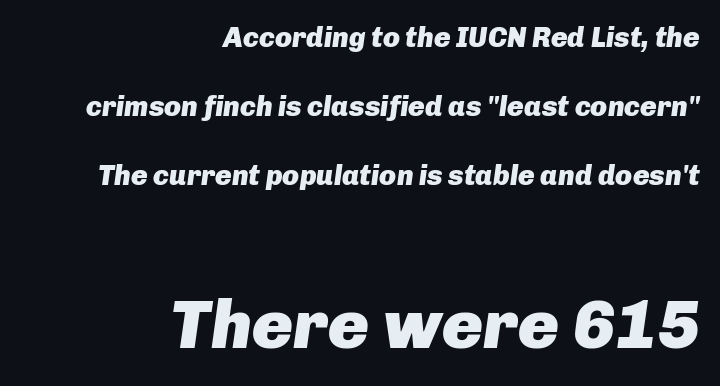
The image shows 69 px heavy type, italic (leaning right); set right-aligned, loose line spacing (2.47x), normal letter spacing, not underlined; the second (bottom) block is 2.46x larger; low stroke contrast and a medium x-height.
